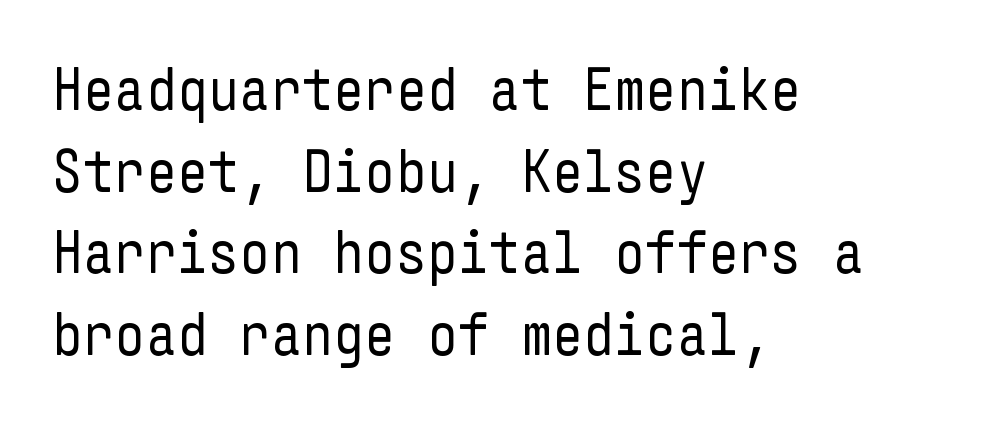
{"serif": "no", "italic": "no", "bold": "no", "weight": "regular", "width": "condensed", "stroke_contrast": "low", "x_height": "medium", "underline": "no", "align": "left", "line_spacing": "normal", "line_spacing_ratio": 1.34, "letter_spacing": "normal", "letter_spacing_em": 0.0, "glyph_px": 61}
